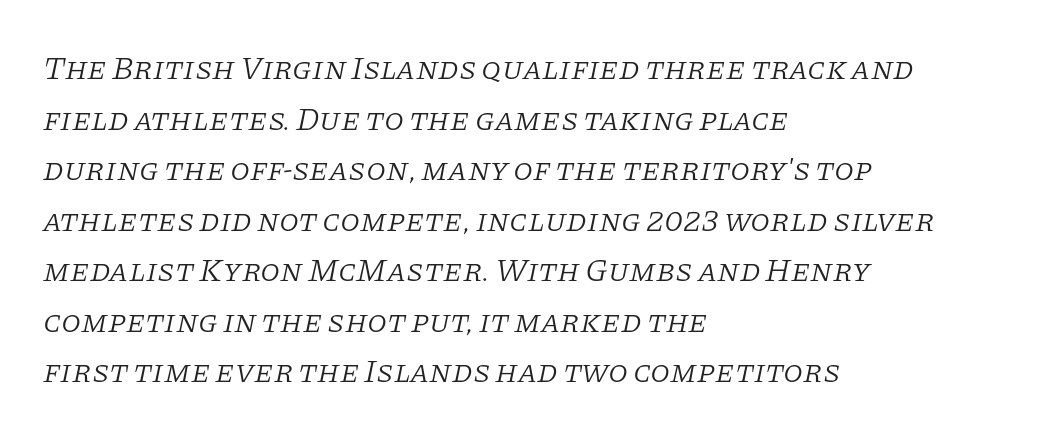
The image shows 32 px light serif type, italic (leaning right); set left-aligned, normal line spacing (1.58x), normal letter spacing, not underlined; low stroke contrast and a large x-height.
